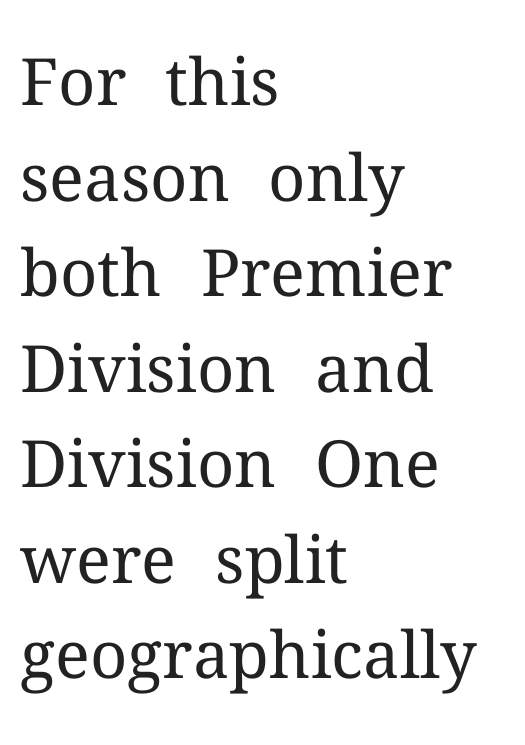
In terms of leading, this rendering sits right in the middle. You could not count columns in this text — the font is proportionally spaced. Check where the strokes stop: tiny serifs finish them off. Quick note: underline off. The weight tops out at a normal text grade. The type sits square on the baseline with zero lean.
